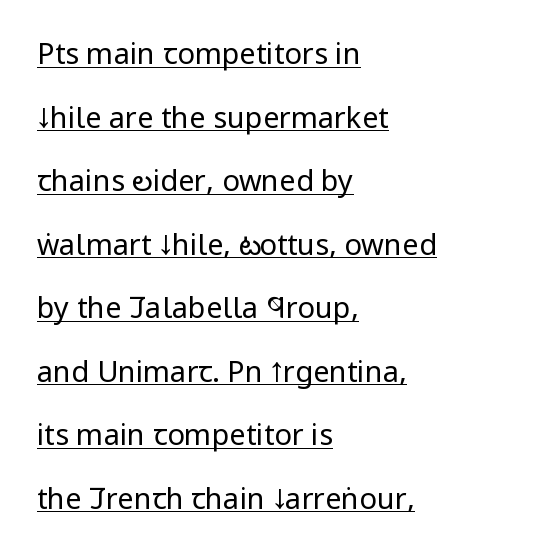
The image shows 29 px regular-weight, condensed sans-serif type, upright; set left-aligned, loose line spacing (2.19x), normal letter spacing, underlined; low stroke contrast and a large x-height.
